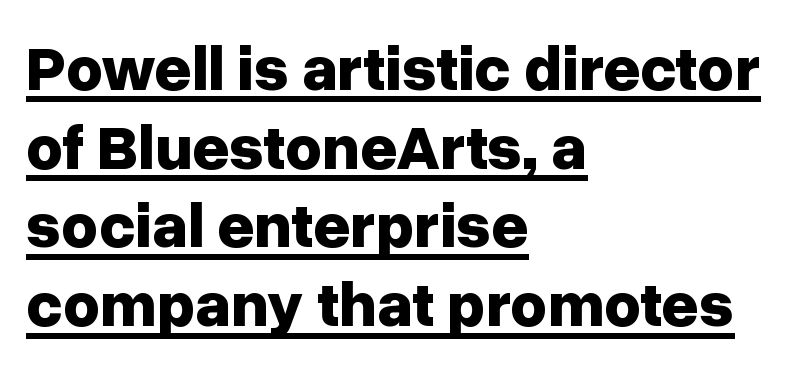
{"serif": "no", "italic": "no", "bold": "yes", "weight": "bold", "width": "normal", "stroke_contrast": "low", "x_height": "medium", "monospaced": "no", "underline": "yes", "align": "left", "line_spacing_ratio": 1.23, "letter_spacing": "normal", "letter_spacing_em": 0.0, "glyph_px": 64}
